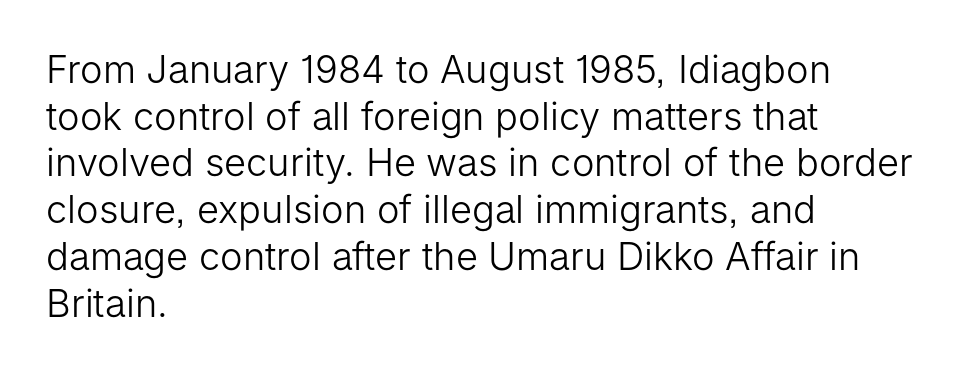
The image shows 38 px light sans-serif type, upright; set left-aligned, line spacing 1.23x, normal letter spacing, not underlined; low stroke contrast and a medium x-height.
